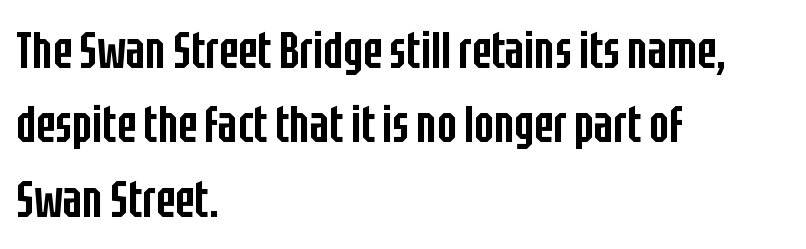
Ascenders rise straight up at ninety degrees. These words are printed semibold, heavier than regular yet not bold. What stands out about the letter spacing? Nothing — it is the standard amount. The space between consecutive lines is moderate. Do the characters align in a grid? No, the font is proportional.
